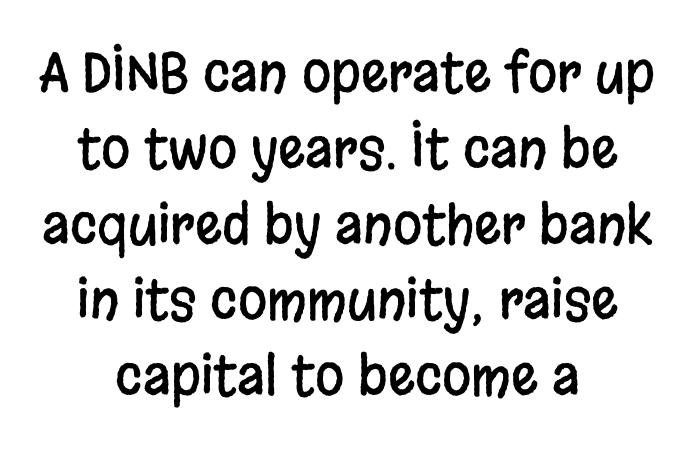
{"serif": "no", "italic": "no", "width": "condensed", "stroke_contrast": "low", "x_height": "large", "monospaced": "no", "underline": "no", "align": "center", "line_spacing": "normal", "line_spacing_ratio": 1.43, "letter_spacing": "normal", "letter_spacing_em": 0.0, "glyph_px": 53}
